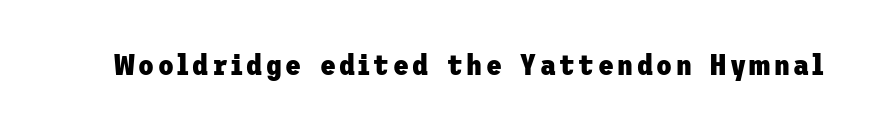
The image shows 29 px heavy sans-serif type, upright; set not underlined; low stroke contrast and a medium x-height.
